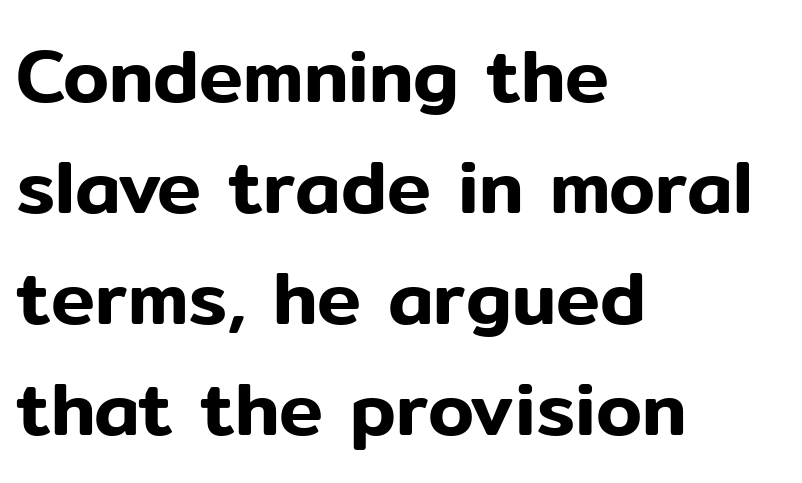
{"serif": "no", "italic": "no", "width": "normal", "stroke_contrast": "low", "x_height": "medium", "monospaced": "no", "underline": "no", "align": "left", "line_spacing": "normal", "line_spacing_ratio": 1.5, "letter_spacing": "normal", "letter_spacing_em": 0.0, "glyph_px": 74}
